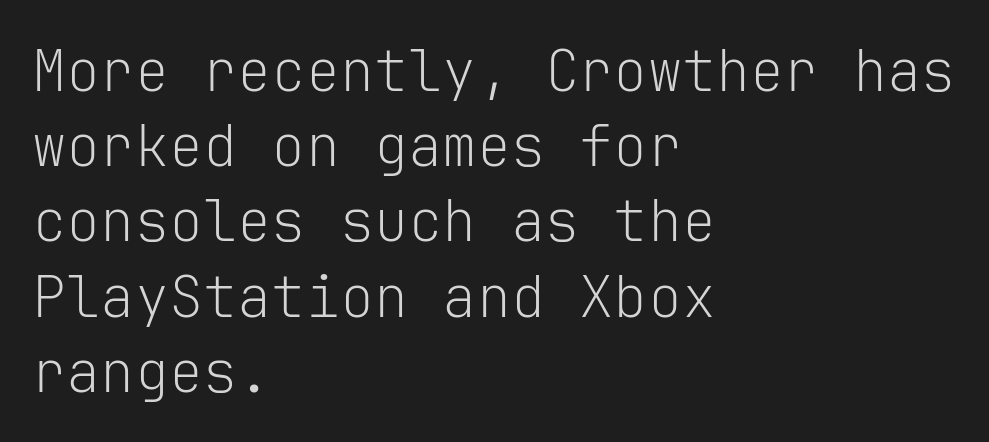
{"serif": "no", "italic": "no", "bold": "no", "weight": "light", "width": "normal", "stroke_contrast": "low", "x_height": "medium", "monospaced": "yes", "underline": "no", "align": "left", "line_spacing": "normal", "line_spacing_ratio": 1.32, "letter_spacing": "normal", "letter_spacing_em": 0.0, "glyph_px": 57}
